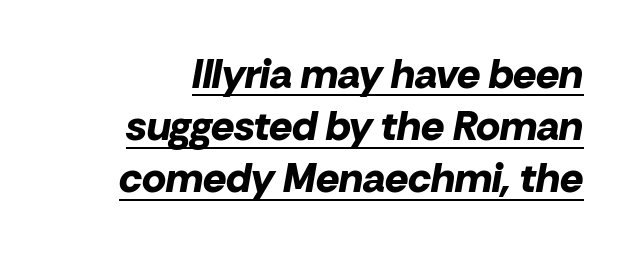
{"italic": "yes", "lean": "right", "slant_degrees": 10, "bold": "yes", "weight": "bold", "width": "normal", "stroke_contrast": "low", "x_height": "medium", "monospaced": "no", "underline": "yes", "line_spacing": "normal", "line_spacing_ratio": 1.27, "letter_spacing": "normal", "letter_spacing_em": 0.0, "glyph_px": 41}
